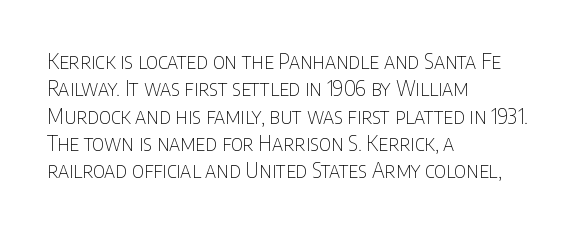
Reading down the block, your eye returns to a fixed left position each line. The weight tops out at a normal text grade. Interline gaps are of average width in this sample. The letters sit at their default tracking, neither squeezed nor spread.
